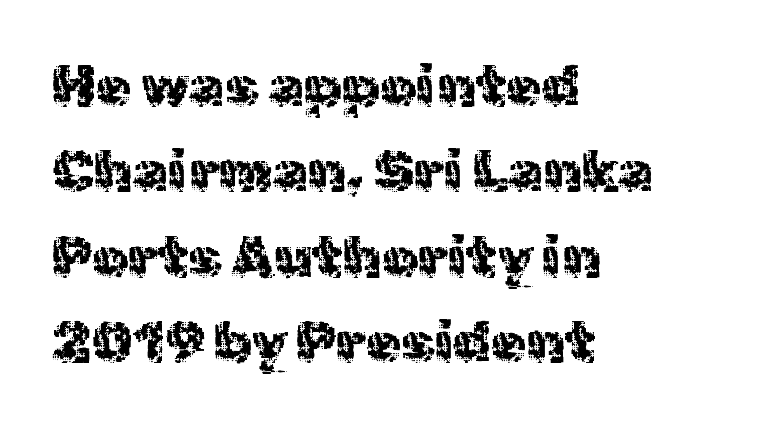
Q: Is the text bold? A: No.
Q: Is the text italic (slanted)? A: No, it is upright.
Q: Is the typeface a serif or a sans-serif typeface? A: Sans-serif.
Q: Is the text underlined? A: No.
Q: How is the paragraph aligned? A: Left-aligned.
Q: Is the spacing between letters normal or unusually wide? A: Normal.
Q: Is the spacing between lines tight, normal or loose? A: Normal.
Q: Width (condensed, normal, or wide)? A: Normal.
Q: x-height? A: Medium.
Q: Monospaced? A: No.
